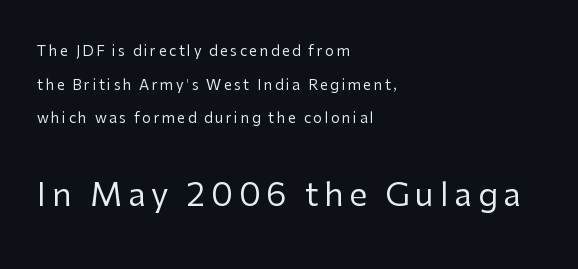
A typesetter would call this proportional, since set widths differ per character. If you measured baseline to baseline, you'd find a long distance. The second block has been scaled up relative to the first. Letters rest on an invisible, unmarked baseline. Bold? No — there's no thickening of the strokes.
